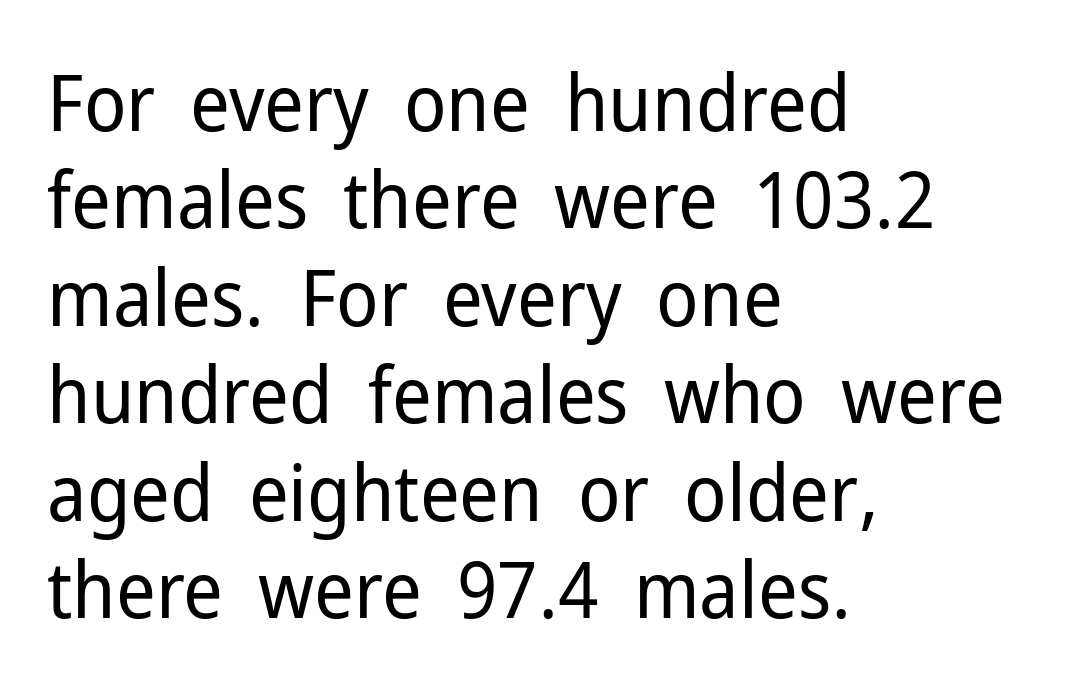
Q: Is the text bold? A: No.
Q: Is the text italic (slanted)? A: No, it is upright.
Q: Is the typeface a serif or a sans-serif typeface? A: Sans-serif.
Q: Is the text underlined? A: No.
Q: How is the paragraph aligned? A: Left-aligned.
Q: Is the spacing between letters normal or unusually wide? A: Normal.
Q: Is the spacing between lines tight, normal or loose? A: Normal.
Q: Width (condensed, normal, or wide)? A: Normal.
Q: Stroke contrast? A: Low.
Q: x-height? A: Medium.
Q: Monospaced? A: No.
